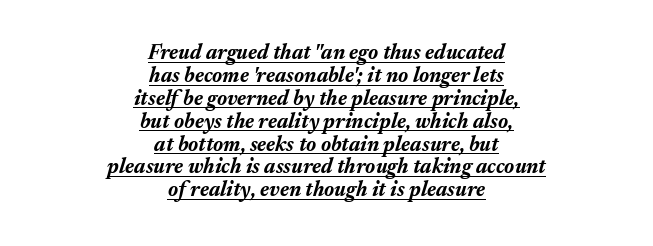
The image shows 21 px bold type, italic (leaning right); set centered, tight line spacing (1.09x), normal letter spacing, underlined.
